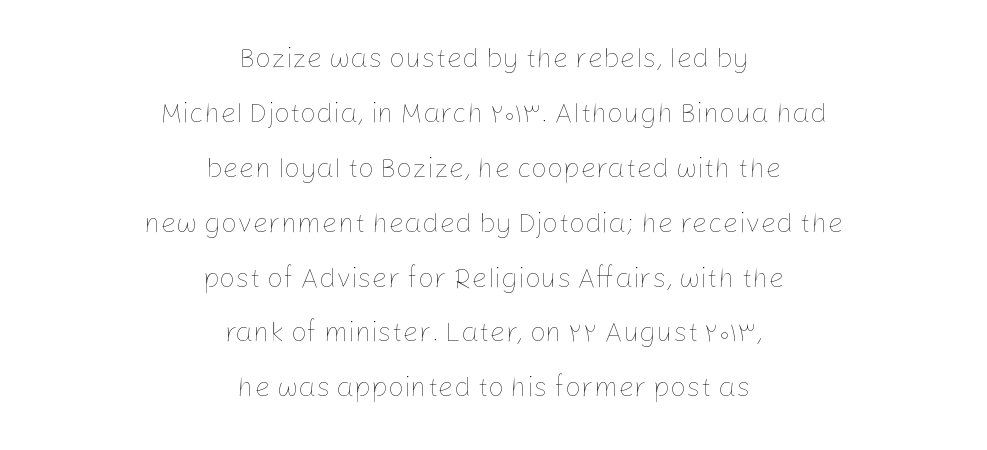
The image shows 28 px thin type, upright; set centered, loose line spacing (1.96x), normal letter spacing, not underlined; low stroke contrast and a medium x-height.
